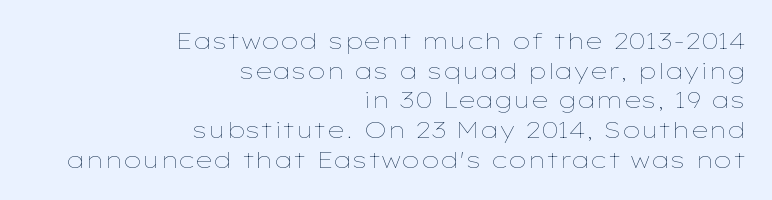
Q: Is the text bold? A: No.
Q: Is the text italic (slanted)? A: No, it is upright.
Q: Is the text underlined? A: No.
Q: How is the paragraph aligned? A: Right-aligned.
Q: Is the spacing between letters normal or unusually wide? A: Normal.
Q: Is the spacing between lines tight, normal or loose? A: Normal.
